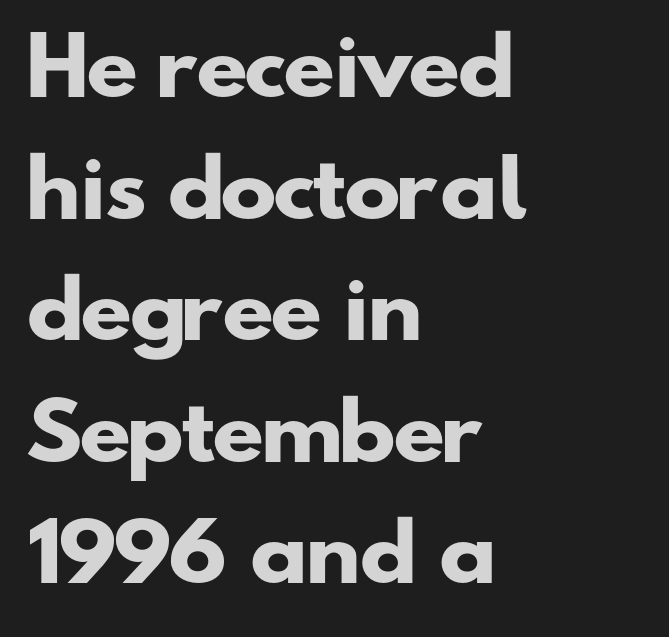
Caption: multi-line text, flush left, ragged right. Chunky letters — that's bold for sure. Spacing verdict: proportional, widths tailored to each character. What stands out about the letter spacing? Nothing — it is the standard amount.
